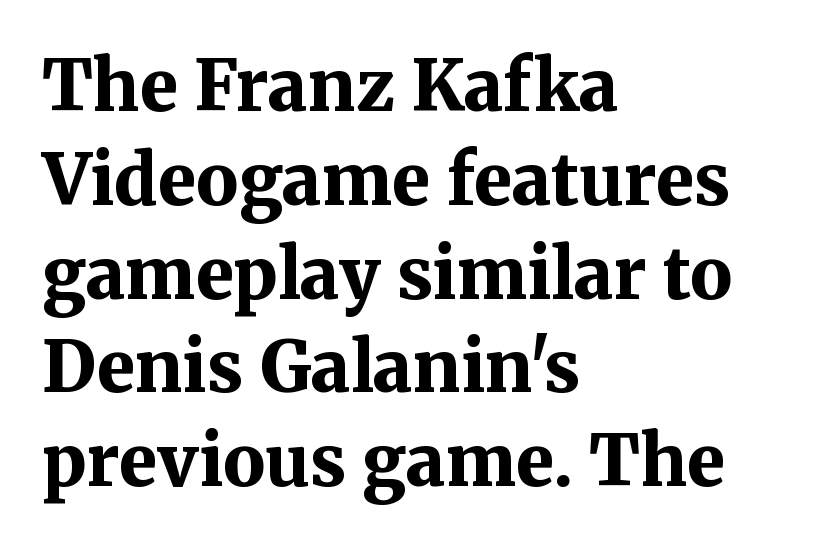
The lines sit at an ordinary, default distance from one another. The axis of the letterforms is exactly vertical. Is the letter spacing exaggerated? No — it looks like the ordinary default. The typesetter chose a ragged-right arrangement here.
